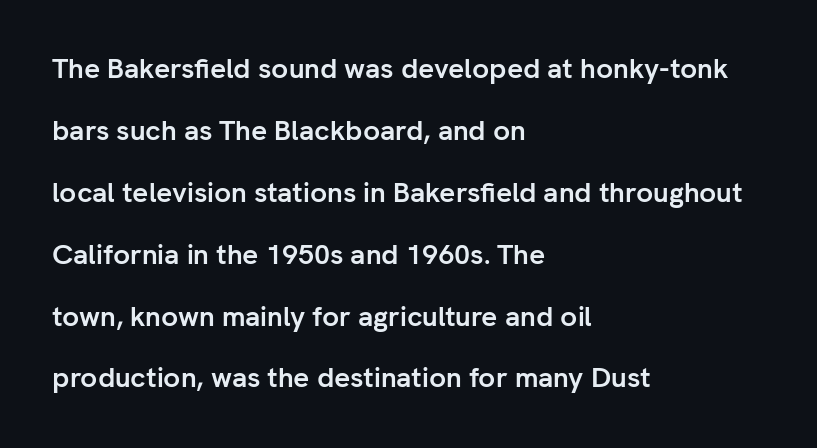
The image shows 28 px semibold sans-serif type, upright; set left-aligned, loose line spacing (2.21x), normal letter spacing, not underlined; low stroke contrast and a medium x-height.
